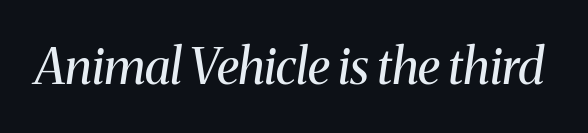
The image shows 49 px regular-weight serif type, italic (leaning right); set normal letter spacing, not underlined; medium stroke contrast and a medium x-height.
